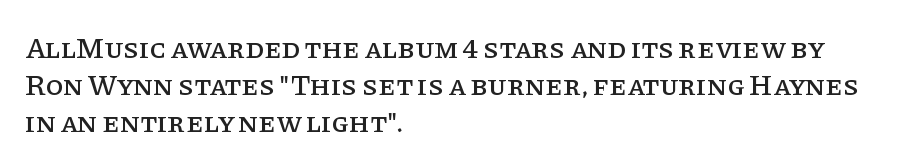
Q: Is the text italic (slanted)? A: No, it is upright.
Q: Is the typeface a serif or a sans-serif typeface? A: Serif.
Q: Is the text underlined? A: No.
Q: How is the paragraph aligned? A: Left-aligned.
Q: Is the spacing between letters normal or unusually wide? A: Normal.
Q: Is the spacing between lines tight, normal or loose? A: Normal.
Q: Width (condensed, normal, or wide)? A: Normal.
Q: Stroke contrast? A: Low.
Q: x-height? A: Large.
Q: Monospaced? A: No.
